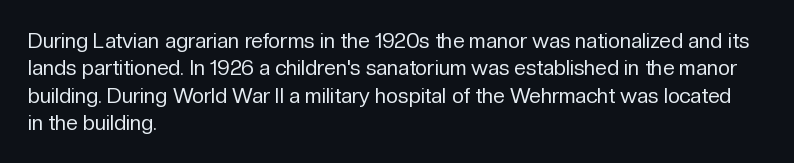
Q: Is the text bold? A: No.
Q: Is the text italic (slanted)? A: No, it is upright.
Q: Is the text underlined? A: No.
Q: How is the paragraph aligned? A: Left-aligned.
Q: Is the spacing between letters normal or unusually wide? A: Normal.
Q: Is the spacing between lines tight, normal or loose? A: Normal.
